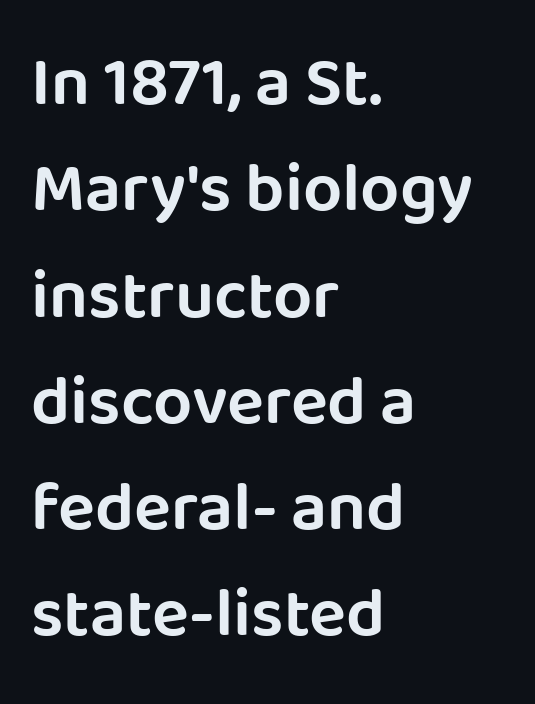
The image shows 69 px sans-serif type, upright; set left-aligned, normal line spacing (1.54x), normal letter spacing, not underlined; low stroke contrast and a large x-height.
